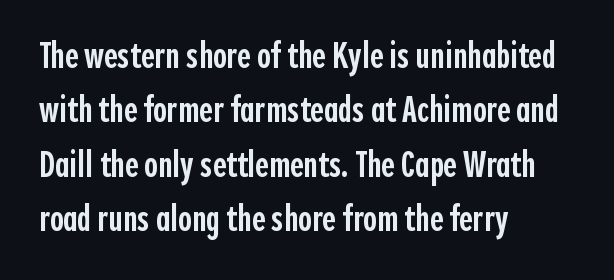
The image shows 37 px semibold, condensed sans-serif type, upright; set left-aligned, normal line spacing (1.47x), normal letter spacing, not underlined; a medium x-height.
